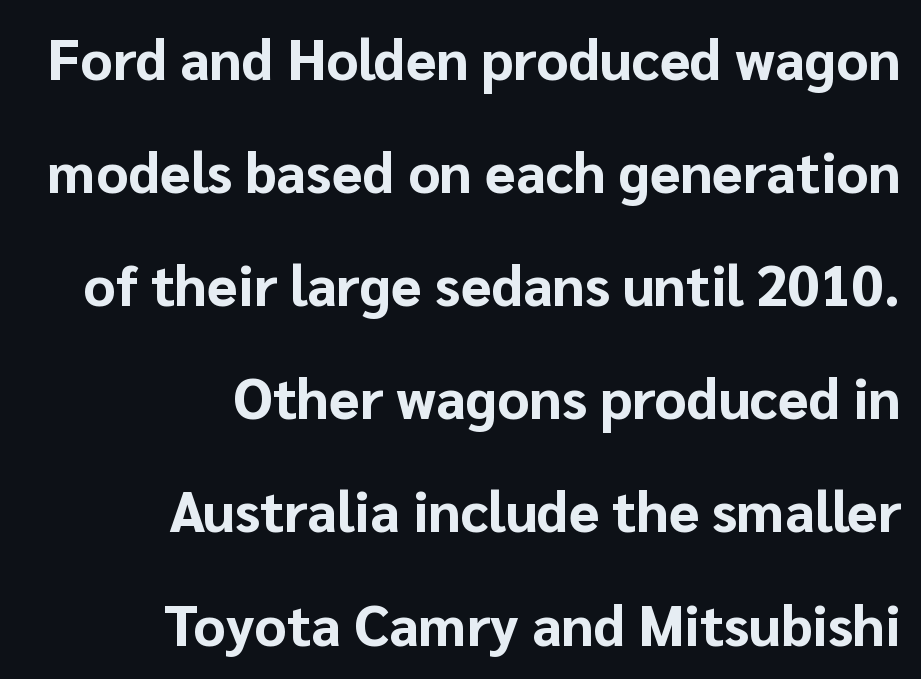
Q: Is the text bold? A: Yes.
Q: Is the text italic (slanted)? A: No, it is upright.
Q: Is the typeface a serif or a sans-serif typeface? A: Sans-serif.
Q: Is the text underlined? A: No.
Q: How is the paragraph aligned? A: Right-aligned.
Q: Is the spacing between letters normal or unusually wide? A: Normal.
Q: Is the spacing between lines tight, normal or loose? A: Loose.
Q: Width (condensed, normal, or wide)? A: Normal.
Q: Stroke contrast? A: Low.
Q: x-height? A: Medium.
Q: Monospaced? A: No.
